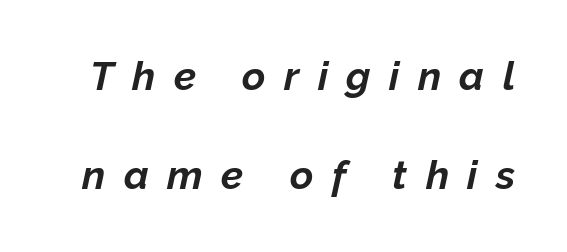
The rendering inserts visible extra space after every character. Heavy, bold letterforms. You can tell it's italic because the verticals aren't actually vertical. The designer dialed line spacing up above the default.
